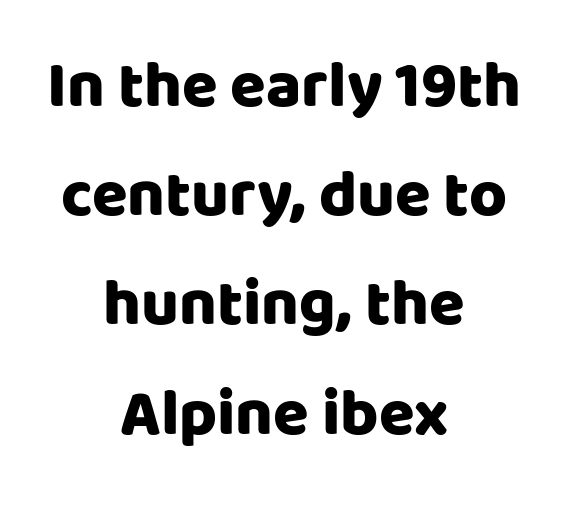
{"serif": "no", "italic": "no", "bold": "yes", "weight": "heavy", "width": "normal", "stroke_contrast": "low", "x_height": "large", "monospaced": "no", "underline": "no", "align": "center", "line_spacing": "normal", "line_spacing_ratio": 1.68, "letter_spacing": "normal", "letter_spacing_em": 0.0, "glyph_px": 65}
